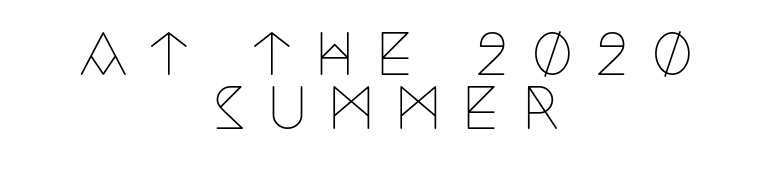
{"serif": "yes", "italic": "no", "bold": "no", "weight": "thin", "width": "condensed", "stroke_contrast": "low", "x_height": "large", "monospaced": "no", "underline": "no", "align": "center", "line_spacing": "tight", "line_spacing_ratio": 0.96, "letter_spacing": "wide", "letter_spacing_em": 0.38, "glyph_px": 56}
